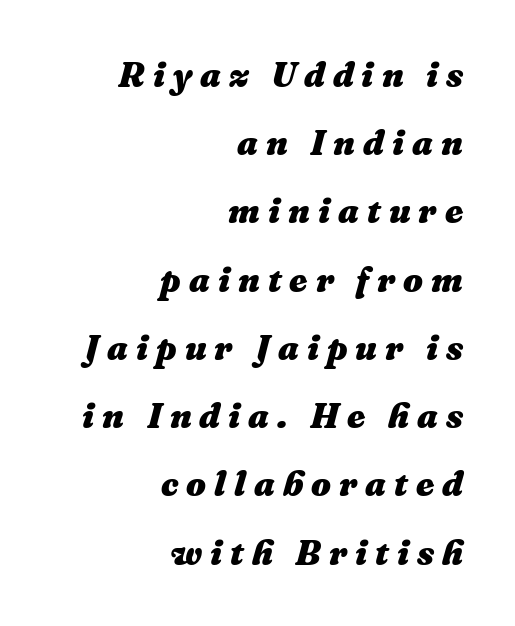
The face used here has the dense, thick strokes of a bold. Rows of type keep a wide berth in the vertical direction. Nobody drew a line under any word here. Looks like regular typesetting: each glyph gets only the width it needs. The lettering tilts uniformly, giving the passage an italic look.
